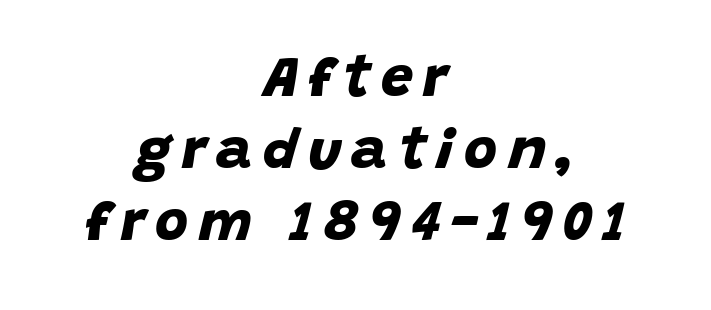
The rendering uses natural spacing where letterforms have individual widths. A bare baseline throughout the passage. Successive baselines arrive at the customary interval. Short and long lines alike share a common midpoint. The face used here has the dense, thick strokes of a bold. Serifs: no, the terminals of the letterforms are clean.
